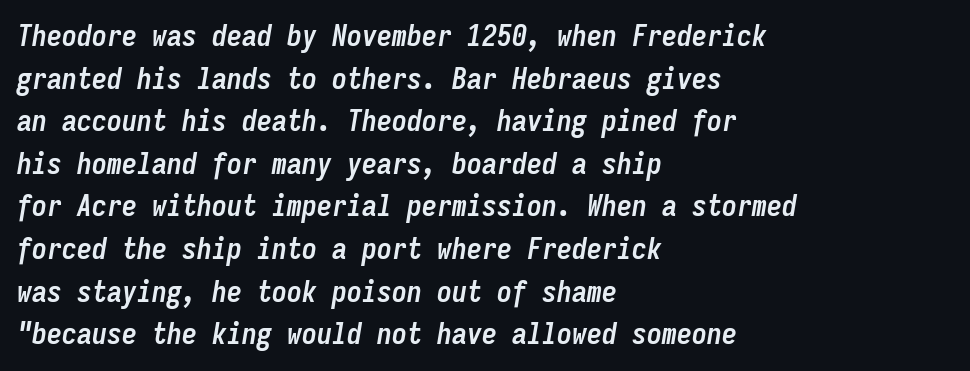
{"italic": "yes", "lean": "right", "slant_degrees": 9, "bold": "yes", "weight": "semibold", "width": "condensed", "stroke_contrast": "low", "x_height": "medium", "monospaced": "yes", "underline": "no", "align": "left", "line_spacing": "normal", "line_spacing_ratio": 1.42, "letter_spacing": "normal", "letter_spacing_em": 0.0, "glyph_px": 30}
